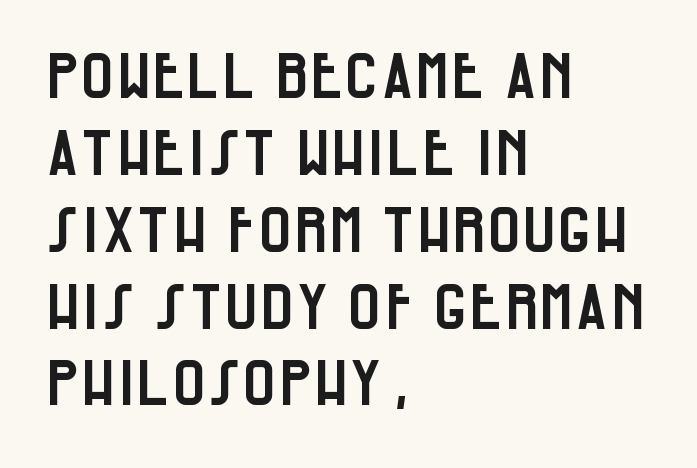
The image shows 63 px condensed sans-serif type, upright; set left-aligned, line spacing 1.22x, normal letter spacing, not underlined; low stroke contrast and a large x-height.
